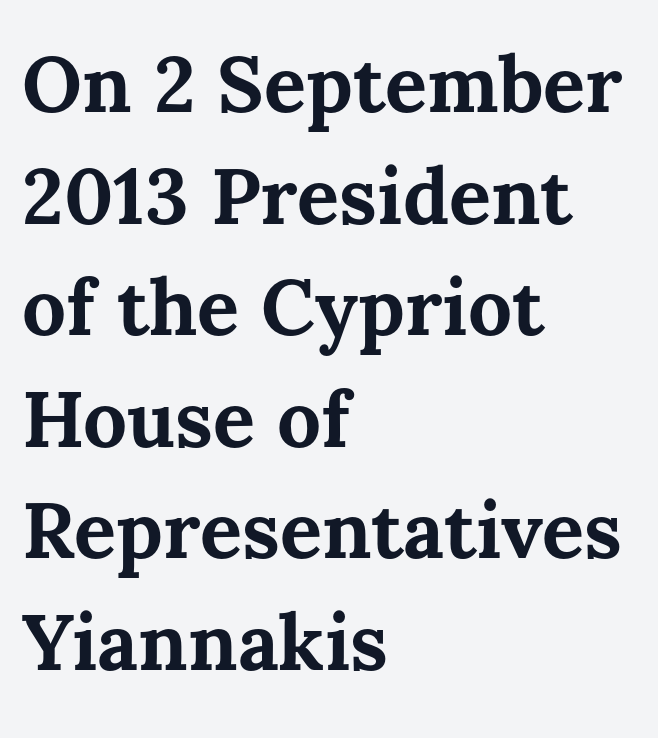
{"italic": "no", "bold": "yes", "weight": "bold", "width": "normal", "stroke_contrast": "medium", "x_height": "medium", "monospaced": "no", "underline": "no", "align": "left", "line_spacing": "normal", "line_spacing_ratio": 1.43, "letter_spacing": "normal", "letter_spacing_em": 0.0, "glyph_px": 78}
